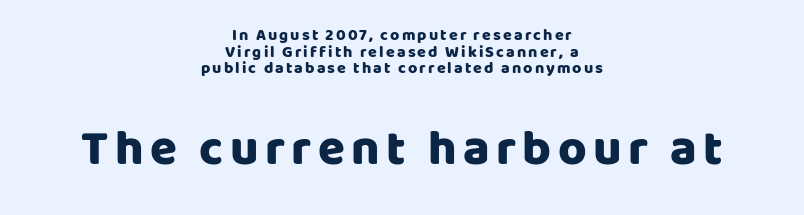
{"serif": "no", "italic": "no", "bold": "yes", "weight": "heavy", "width": "normal", "stroke_contrast": "low", "x_height": "large", "monospaced": "no", "underline": "no", "align": "center", "line_spacing": "tight", "line_spacing_ratio": 1.04, "larger_block": "second", "size_ratio": 3.06, "glyph_px": 49}
